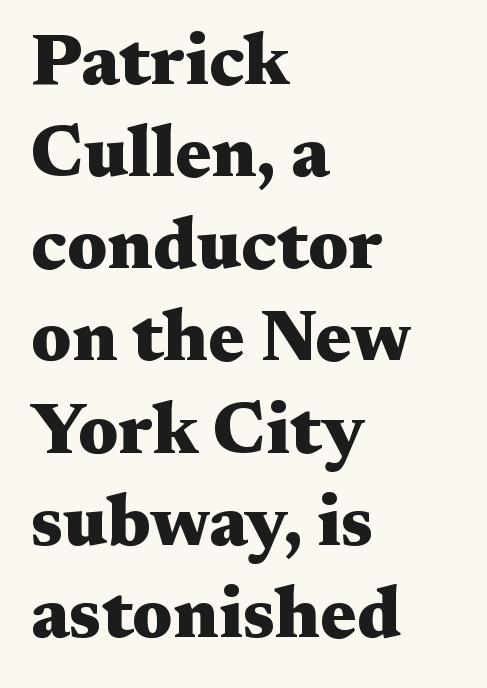
Q: Is the text bold? A: Yes.
Q: Is the text italic (slanted)? A: No, it is upright.
Q: Is the typeface a serif or a sans-serif typeface? A: Serif.
Q: Is the text underlined? A: No.
Q: How is the paragraph aligned? A: Left-aligned.
Q: Is the spacing between letters normal or unusually wide? A: Normal.
Q: Is the spacing between lines tight, normal or loose? A: Normal.
Q: Width (condensed, normal, or wide)? A: Wide.
Q: Stroke contrast? A: Medium.
Q: x-height? A: Medium.
Q: Monospaced? A: No.
